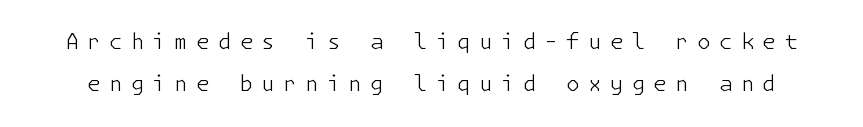
Look at the tracking — it's clearly loosened, letters drifting apart. Plain, unruled lines of type. Think standard paragraph weight, or any step lighter than that. In terms of posture, this sample is upright.
